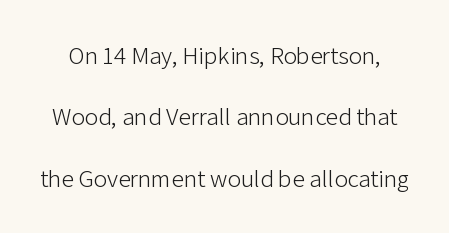
The font is comparable to plain body text, perhaps lighter. This sample trades compactness for vertical openness between lines. The specimen reads as upright at a glance. Glyph-to-glyph distance matches everyday printed text.
